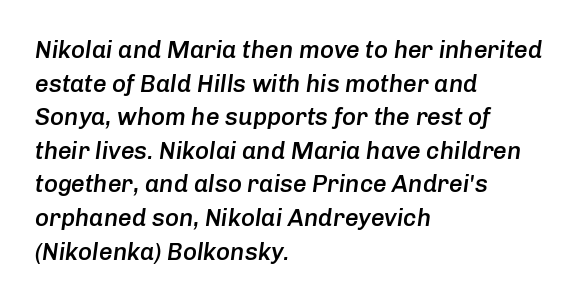
In terms of leading, this rendering sits right in the middle. No extra tracking has been applied to these lines. These lines stack with their left ends in a neat column. Rendered with sloped, italic letterforms. Emphasis by weight is partial: semibold. Decoration check: the copy has no underline.
